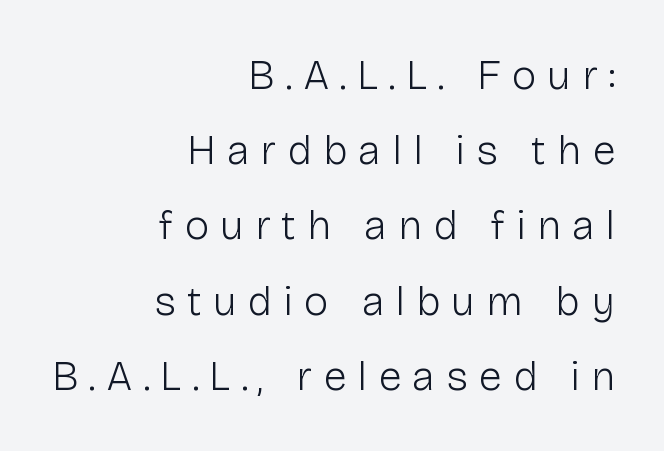
No letter is thick-stroked: the sample isn't bold. Ordinary non-slanted type is in use. The rendering uses natural spacing where letterforms have individual widths. Type without underlining. To sum up the face: it is a sans, with no serifs. Look at the tracking — it's clearly loosened, letters drifting apart.
